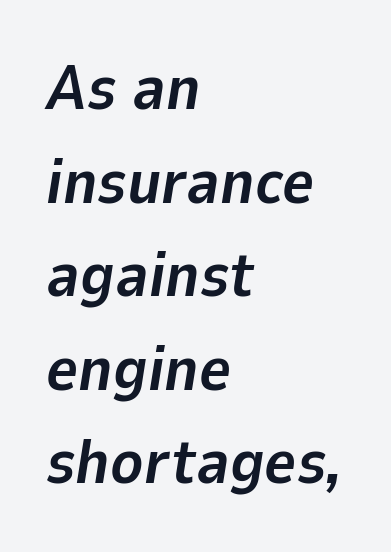
The image shows 62 px bold type, italic (leaning right); set left-aligned, normal line spacing (1.51x), normal letter spacing, not underlined; low stroke contrast and a medium x-height.
